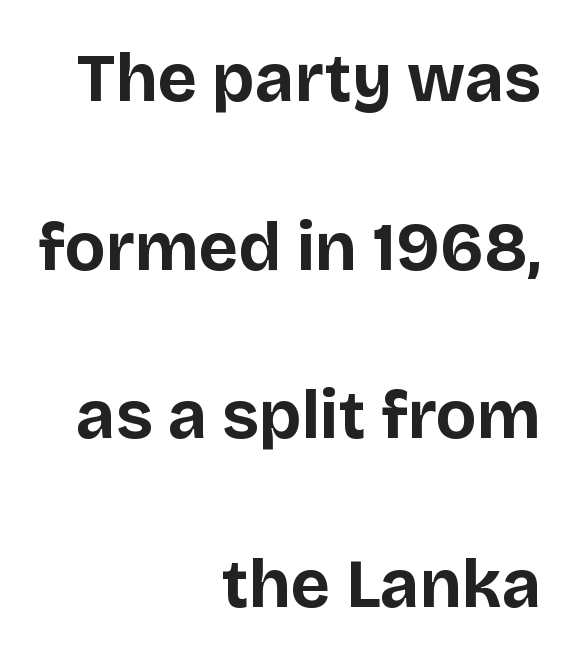
The image shows 68 px bold sans-serif type, upright; set right-aligned, loose line spacing (2.48x), normal letter spacing, not underlined; low stroke contrast and a large x-height.
